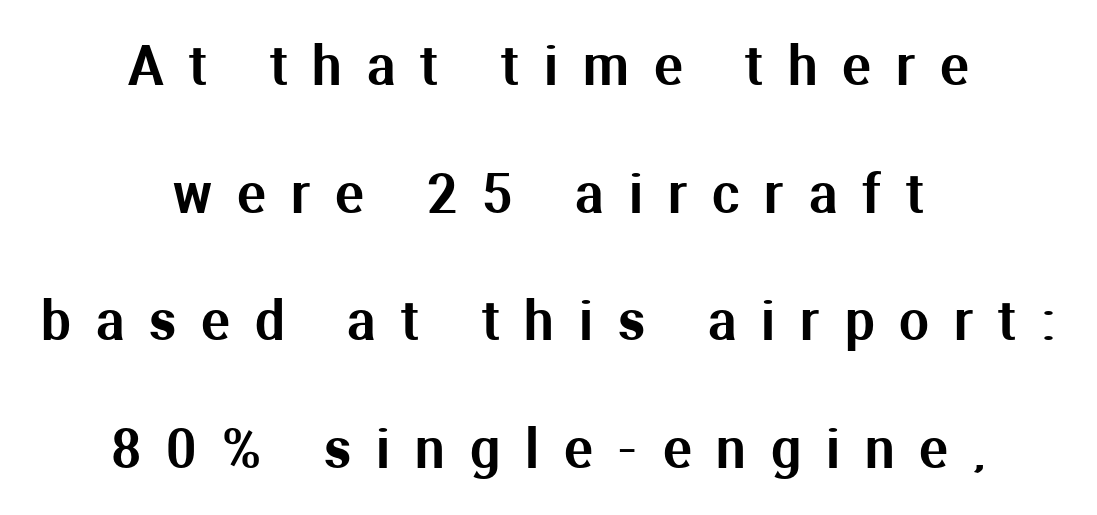
{"serif": "no", "italic": "no", "width": "normal", "stroke_contrast": "medium", "x_height": "medium", "monospaced": "no", "underline": "no", "align": "center", "line_spacing": "loose", "line_spacing_ratio": 2.41, "letter_spacing": "wide", "letter_spacing_em": 0.47, "glyph_px": 53}
